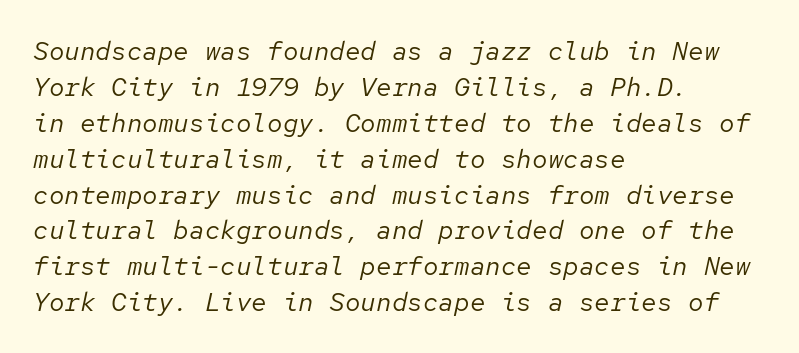
Q: Is the text bold? A: No.
Q: Is the text italic (slanted)? A: Yes, it leans right by about 12 degrees.
Q: Is the text underlined? A: No.
Q: How is the paragraph aligned? A: Left-aligned.
Q: Is the spacing between letters normal or unusually wide? A: Normal.
Q: Is the spacing between lines tight, normal or loose? A: Normal.
